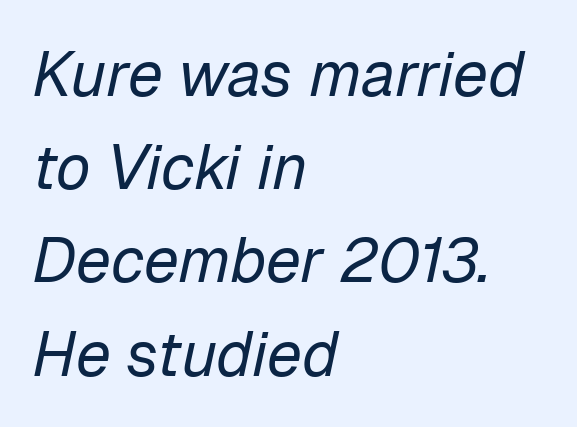
The image shows 63 px regular-weight type, italic (leaning right); set left-aligned, normal line spacing (1.48x), normal letter spacing, not underlined; low stroke contrast and a medium x-height.
